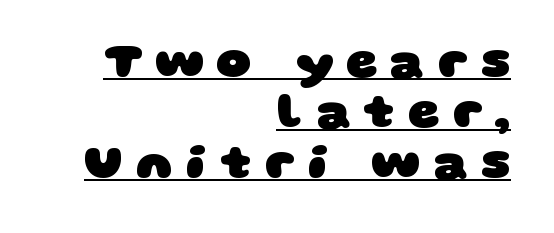
Are there feet on the stems? There aren't — it's a sans. Note the varied advance widths — an 'i' is clearly narrower than an 'm'. Regarding leading, the lines here are crowded together. The lettering is marked with a stroke running underneath it.
